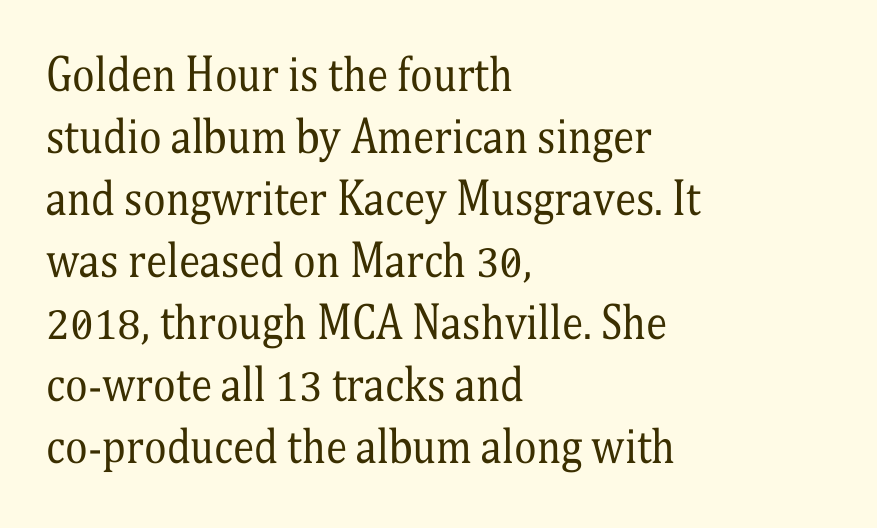
{"serif": "yes", "italic": "no", "bold": "no", "weight": "regular", "width": "condensed", "stroke_contrast": "medium", "x_height": "medium", "monospaced": "no", "underline": "no", "align": "left", "line_spacing": "normal", "line_spacing_ratio": 1.44, "letter_spacing": "normal", "letter_spacing_em": 0.0, "glyph_px": 43}
